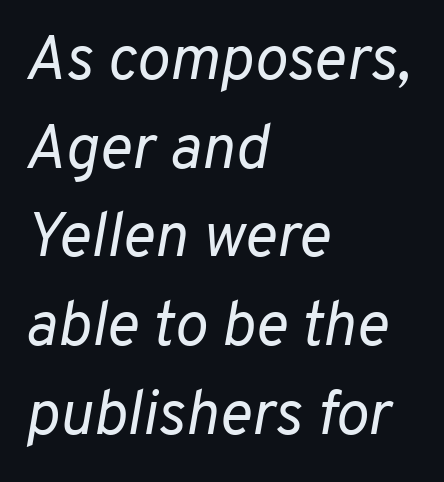
Q: Is the text bold? A: No.
Q: Is the text italic (slanted)? A: Yes, it leans right by about 10 degrees.
Q: Is the text underlined? A: No.
Q: How is the paragraph aligned? A: Left-aligned.
Q: Is the spacing between letters normal or unusually wide? A: Normal.
Q: Is the spacing between lines tight, normal or loose? A: Normal.
Q: Width (condensed, normal, or wide)? A: Normal.
Q: Stroke contrast? A: Low.
Q: x-height? A: Medium.
Q: Monospaced? A: No.
